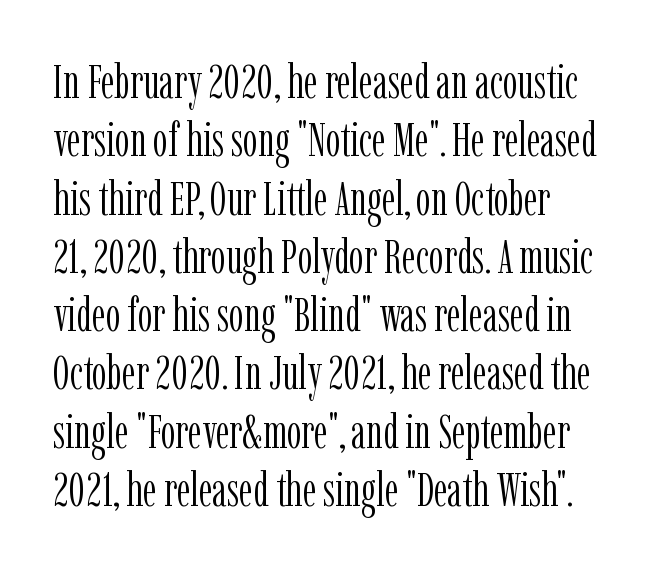
Q: Is the text bold? A: No.
Q: Is the text italic (slanted)? A: No, it is upright.
Q: Is the typeface a serif or a sans-serif typeface? A: Serif.
Q: Is the text underlined? A: No.
Q: Is the spacing between letters normal or unusually wide? A: Normal.
Q: Width (condensed, normal, or wide)? A: Condensed.
Q: Stroke contrast? A: Low.
Q: x-height? A: Medium.
Q: Monospaced? A: No.
